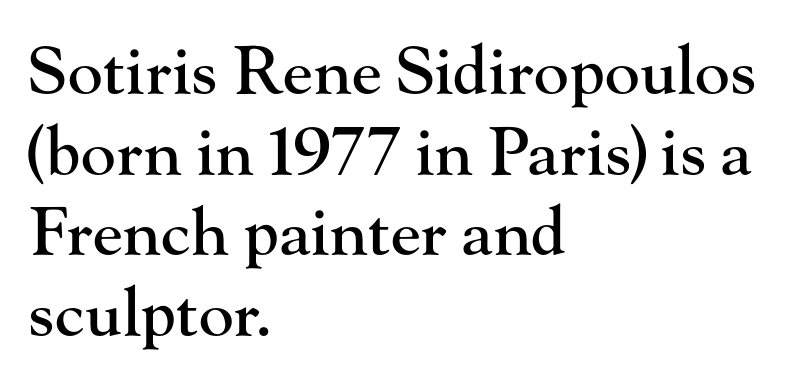
Default kerning and tracking; the words read as compact shapes. Has an underline been added? It has not. In terms of letterform style, serifs are clearly present. Horizontally, the lines are justified to the leading edge only.
